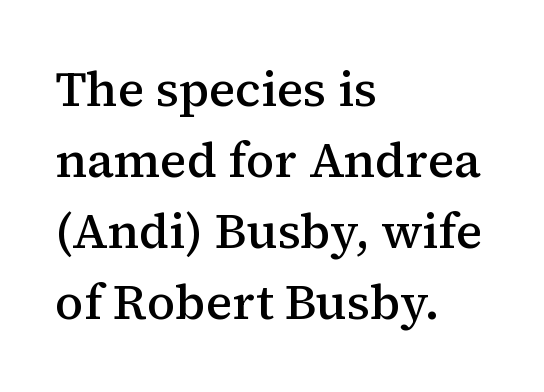
The image shows 49 px semibold serif type, upright; set left-aligned, normal line spacing (1.45x), normal letter spacing, not underlined; medium stroke contrast and a medium x-height.
